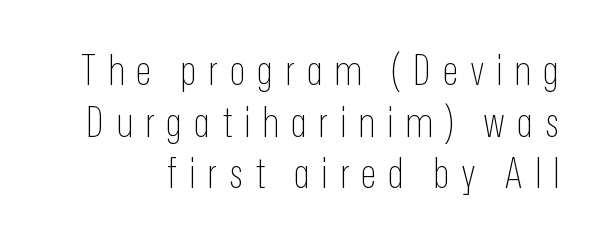
Nope, no serifs anywhere on these letters. Observe the wide spacing: letters keep a clear distance from each other. Weight: in the light-to-regular range. Notice how the stems are strictly vertical — no italics here.
